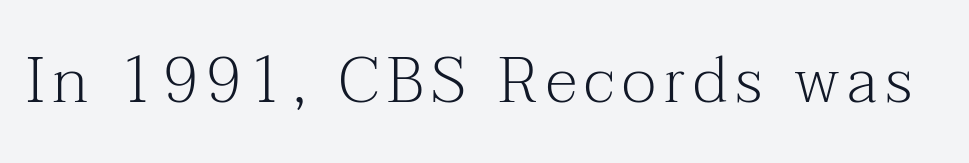
{"serif": "yes", "italic": "no", "bold": "no", "weight": "light", "width": "normal", "stroke_contrast": "medium", "x_height": "medium", "monospaced": "no", "underline": "no", "glyph_px": 64}
